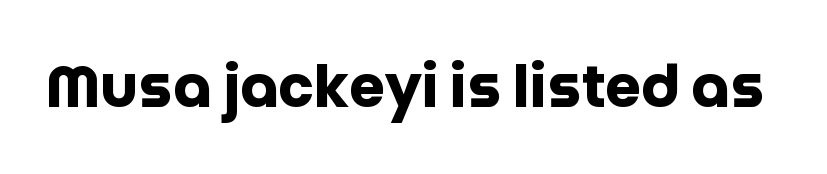
{"serif": "no", "italic": "no", "bold": "yes", "weight": "heavy", "width": "normal", "stroke_contrast": "low", "x_height": "large", "monospaced": "no", "underline": "no", "letter_spacing": "normal", "letter_spacing_em": 0.0, "glyph_px": 58}
